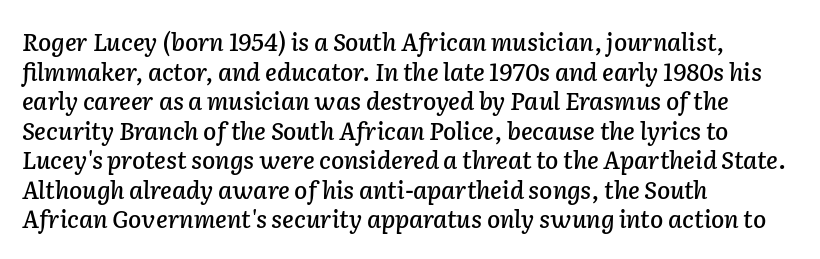
Q: Is the text italic (slanted)? A: Yes, it leans right by about 2 degrees.
Q: Is the text underlined? A: No.
Q: How is the paragraph aligned? A: Left-aligned.
Q: Is the spacing between letters normal or unusually wide? A: Normal.
